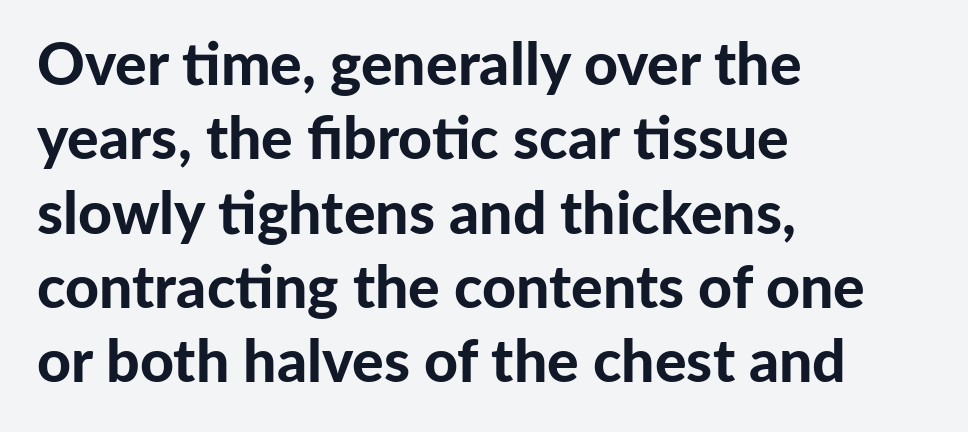
Students, this is bold: see how much ink each stroke carries. The rendering uses natural spacing where letterforms have individual widths. One-word summary of the alignment: left. Does the type have serifs? No, each stem ends abruptly. The passage shown stacks its lines at a standard gap. A roman cut, with each character standing at attention.
